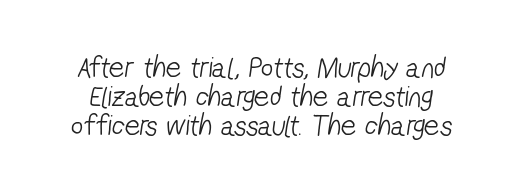
{"serif": "no", "bold": "no", "weight": "light", "width": "condensed", "stroke_contrast": "low", "x_height": "medium", "monospaced": "no", "underline": "no", "line_spacing": "tight", "line_spacing_ratio": 0.97, "letter_spacing": "normal", "letter_spacing_em": 0.0, "glyph_px": 30}
